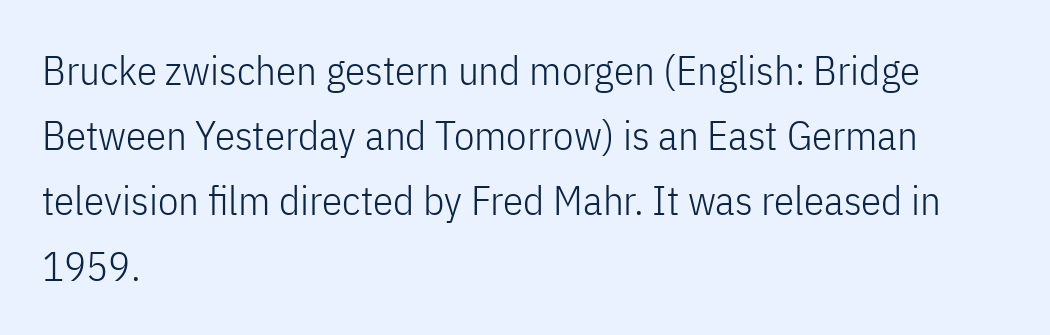
Q: Is the text bold? A: No.
Q: Is the text italic (slanted)? A: No, it is upright.
Q: Is the typeface a serif or a sans-serif typeface? A: Sans-serif.
Q: Is the text underlined? A: No.
Q: How is the paragraph aligned? A: Left-aligned.
Q: Is the spacing between letters normal or unusually wide? A: Normal.
Q: Is the spacing between lines tight, normal or loose? A: Normal.
Q: Width (condensed, normal, or wide)? A: Condensed.
Q: Stroke contrast? A: Low.
Q: x-height? A: Medium.
Q: Monospaced? A: No.
